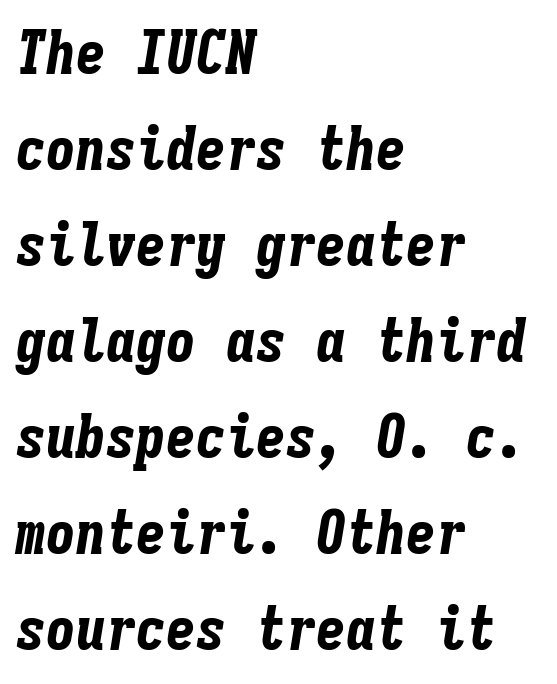
These words are printed bold, with thick strokes throughout. You can tell it's italic because the verticals aren't actually vertical. Letter spacing: default. Is the block centered? No — it sits flush against the left margin.
